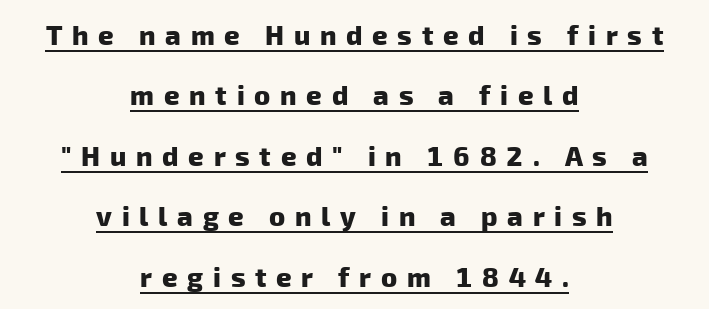
This block would shrink considerably if given ordinary leading; it's expanded now. If you folded the block vertically in half, each line would mirror itself in length. Between one letter and the next there's a generous, obvious gap. Typesetter's note: full bold, strokes at maximum text heaviness. Like a heading marked for emphasis, these lines bear an underscore.
